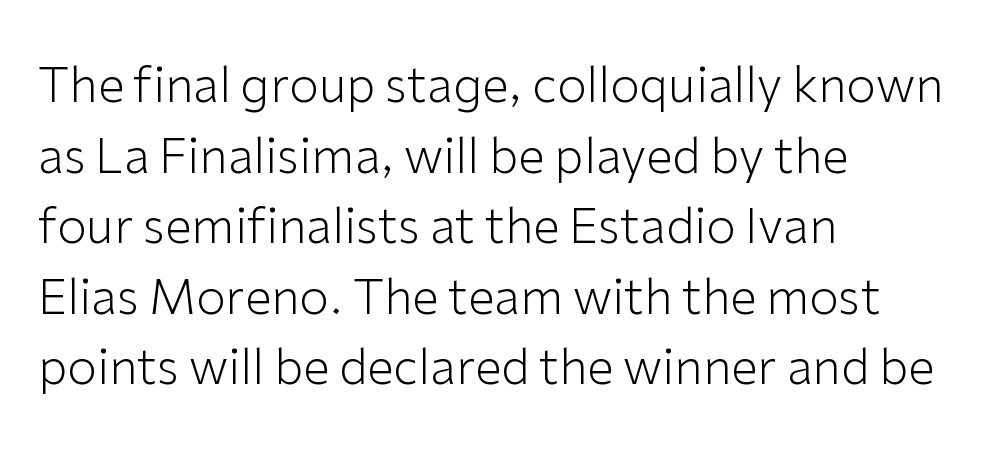
{"serif": "no", "italic": "no", "bold": "no", "weight": "light", "width": "normal", "stroke_contrast": "low", "x_height": "medium", "monospaced": "no", "underline": "no", "align": "left", "line_spacing": "normal", "line_spacing_ratio": 1.47, "letter_spacing": "normal", "letter_spacing_em": 0.0, "glyph_px": 48}
